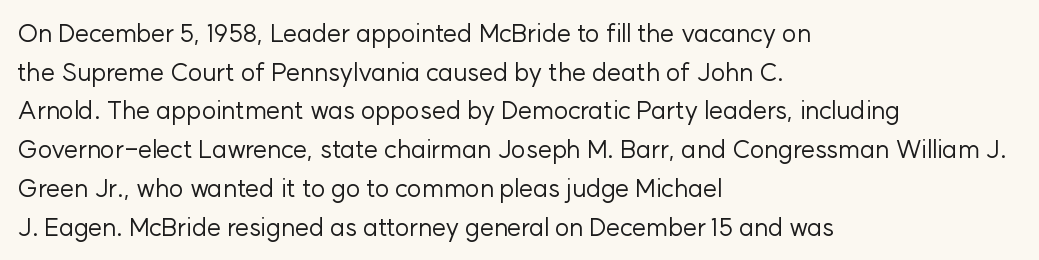
Q: Is the text bold? A: No.
Q: Is the text italic (slanted)? A: No, it is upright.
Q: Is the text underlined? A: No.
Q: How is the paragraph aligned? A: Left-aligned.
Q: Is the spacing between letters normal or unusually wide? A: Normal.
Q: Is the spacing between lines tight, normal or loose? A: Normal.
